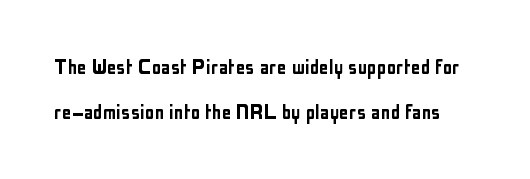
The image shows 24 px text type, upright; set line spacing 1.88x, normal letter spacing, not underlined.
